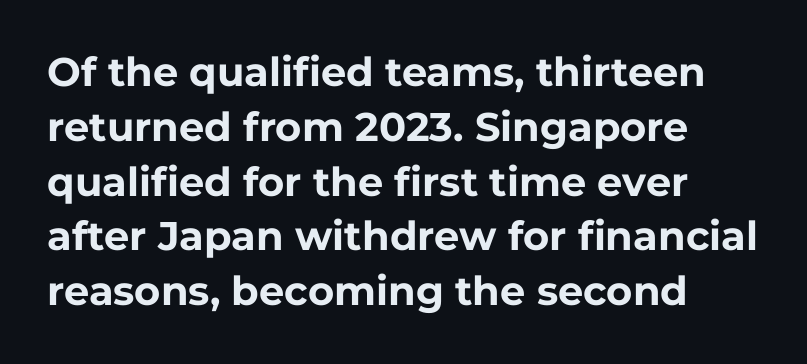
{"serif": "no", "italic": "no", "bold": "yes", "weight": "bold", "width": "normal", "stroke_contrast": "low", "x_height": "medium", "monospaced": "no", "underline": "no", "align": "left", "line_spacing": "normal", "line_spacing_ratio": 1.37, "letter_spacing": "normal", "letter_spacing_em": 0.0, "glyph_px": 40}
